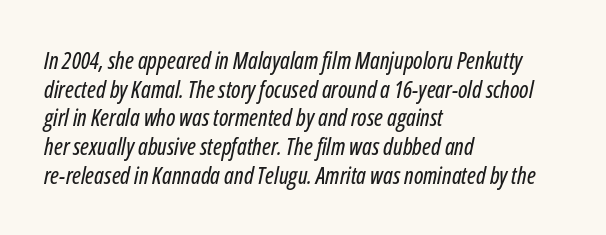
The image shows 23 px text type, italic (leaning right); set left-aligned, normal line spacing (1.25x), normal letter spacing, not underlined.
